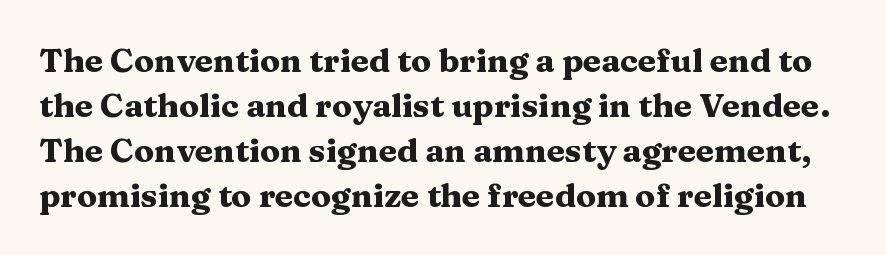
Q: Is the text bold? A: Yes.
Q: Is the text italic (slanted)? A: No, it is upright.
Q: Is the typeface a serif or a sans-serif typeface? A: Serif.
Q: Is the text underlined? A: No.
Q: Is the spacing between letters normal or unusually wide? A: Normal.
Q: Is the spacing between lines tight, normal or loose? A: Normal.
Q: Width (condensed, normal, or wide)? A: Wide.
Q: Stroke contrast? A: Medium.
Q: x-height? A: Medium.
Q: Monospaced? A: No.
